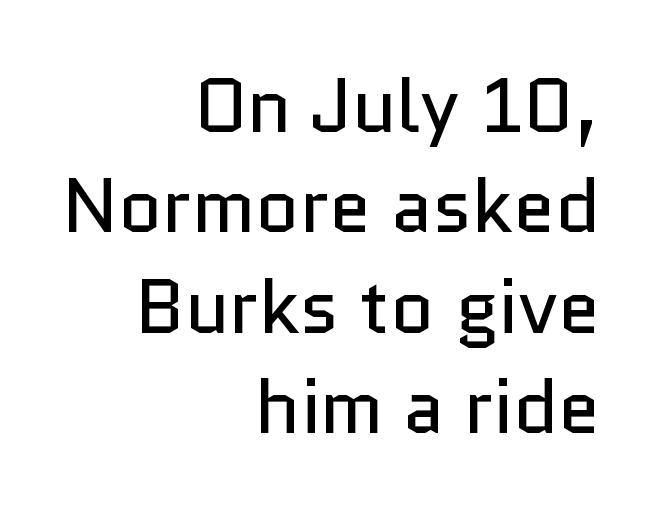
Q: Is the text bold? A: No.
Q: Is the text italic (slanted)? A: No, it is upright.
Q: Is the typeface a serif or a sans-serif typeface? A: Sans-serif.
Q: Is the text underlined? A: No.
Q: How is the paragraph aligned? A: Right-aligned.
Q: Is the spacing between letters normal or unusually wide? A: Normal.
Q: Is the spacing between lines tight, normal or loose? A: Normal.
Q: Width (condensed, normal, or wide)? A: Normal.
Q: Stroke contrast? A: Low.
Q: x-height? A: Medium.
Q: Monospaced? A: No.
